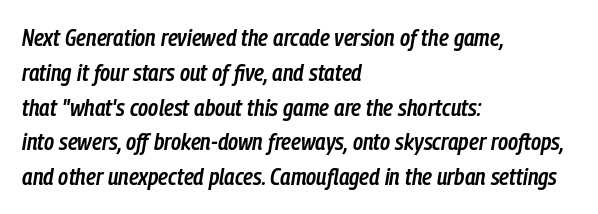
Line spacing here is normal. The glyphs are unaccompanied by any horizontal stroke below them. Horizontal alignment here is leftward, the default for most running prose. Slant detected: the letters are inclined. The gaps between neighbouring characters are ordinary and unremarkable.
